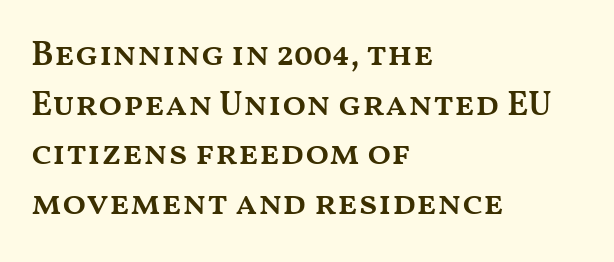
Q: Is the text bold? A: Semi-bold.
Q: Is the text italic (slanted)? A: No, it is upright.
Q: Is the text underlined? A: No.
Q: How is the paragraph aligned? A: Left-aligned.
Q: Is the spacing between letters normal or unusually wide? A: Normal.
Q: Is the spacing between lines tight, normal or loose? A: Normal.
Q: Width (condensed, normal, or wide)? A: Wide.
Q: Stroke contrast? A: Medium.
Q: x-height? A: Medium.
Q: Monospaced? A: No.
